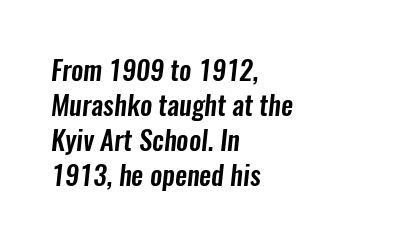
Q: Is the text underlined? A: No.
Q: How is the paragraph aligned? A: Left-aligned.
Q: Is the spacing between letters normal or unusually wide? A: Normal.
Q: Is the spacing between lines tight, normal or loose? A: Normal.
